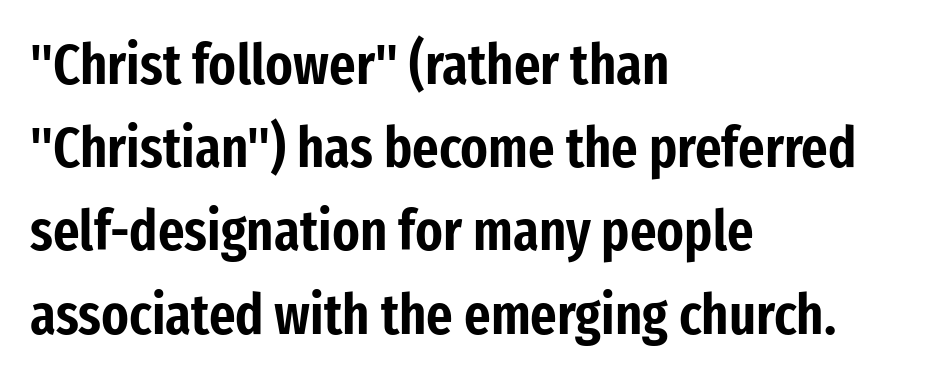
Q: Is the text italic (slanted)? A: No, it is upright.
Q: Is the typeface a serif or a sans-serif typeface? A: Sans-serif.
Q: Is the text underlined? A: No.
Q: How is the paragraph aligned? A: Left-aligned.
Q: Is the spacing between letters normal or unusually wide? A: Normal.
Q: Is the spacing between lines tight, normal or loose? A: Normal.
Q: Width (condensed, normal, or wide)? A: Condensed.
Q: Stroke contrast? A: Low.
Q: x-height? A: Medium.
Q: Monospaced? A: No.
